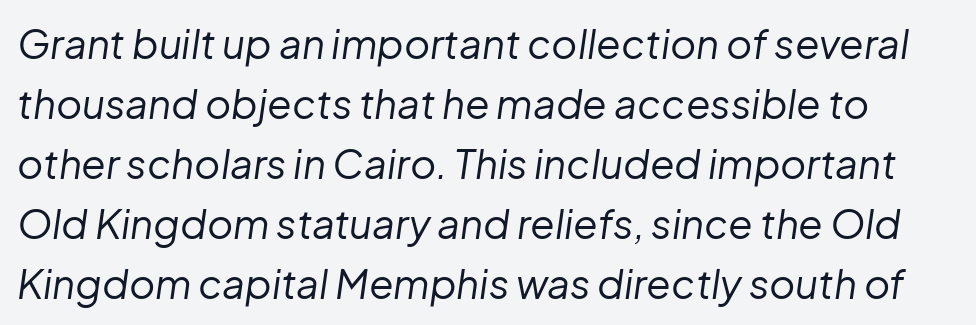
The image shows 40 px regular-weight type, italic (leaning right); set normal line spacing (1.5x), normal letter spacing, not underlined; low stroke contrast and a medium x-height.
